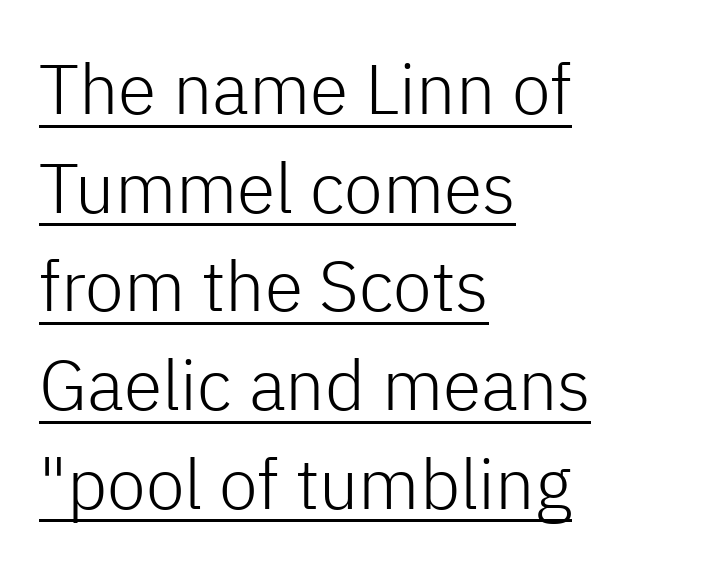
No letter is thick-stroked: the sample isn't bold. Interline gaps are of average width in this sample. Serif or sans? Sans — the stroke terminals are bare. Spacing between characters is what you'd get straight out of the box.
